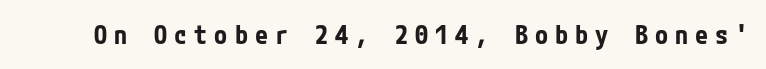
{"italic": "no", "bold": "yes", "underline": "no", "letter_spacing": "wide", "letter_spacing_em": 0.27, "glyph_px": 26}
